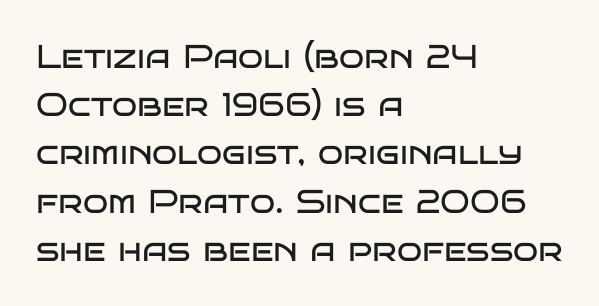
The image shows 33 px regular-weight, wide sans-serif type, upright; set left-aligned, normal line spacing (1.46x), normal letter spacing, not underlined; low stroke contrast and a large x-height.
